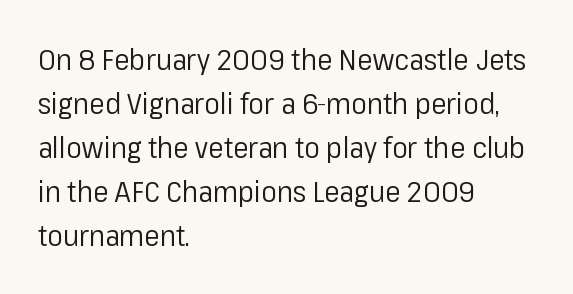
Q: Is the text bold? A: No.
Q: Is the text italic (slanted)? A: No, it is upright.
Q: Is the typeface a serif or a sans-serif typeface? A: Sans-serif.
Q: Is the text underlined? A: No.
Q: How is the paragraph aligned? A: Left-aligned.
Q: Is the spacing between letters normal or unusually wide? A: Normal.
Q: Is the spacing between lines tight, normal or loose? A: Normal.
Q: Width (condensed, normal, or wide)? A: Normal.
Q: Stroke contrast? A: Low.
Q: x-height? A: Medium.
Q: Monospaced? A: No.
